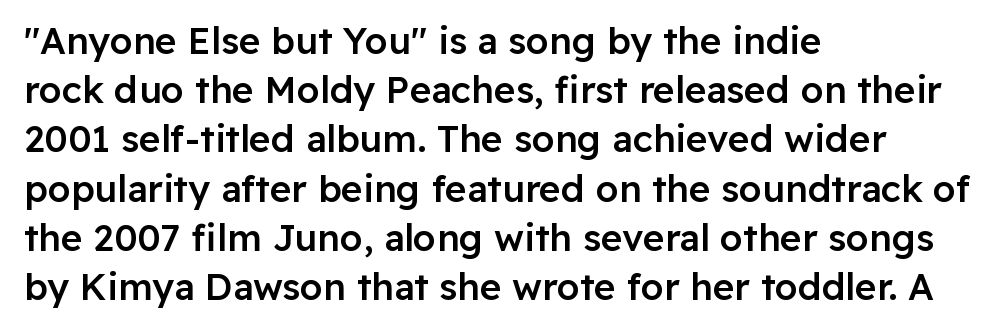
{"serif": "no", "italic": "no", "bold": "semi", "weight": "semibold", "width": "normal", "stroke_contrast": "low", "x_height": "medium", "monospaced": "no", "underline": "no", "align": "left", "line_spacing": "normal", "line_spacing_ratio": 1.33, "letter_spacing": "normal", "letter_spacing_em": 0.0, "glyph_px": 37}
